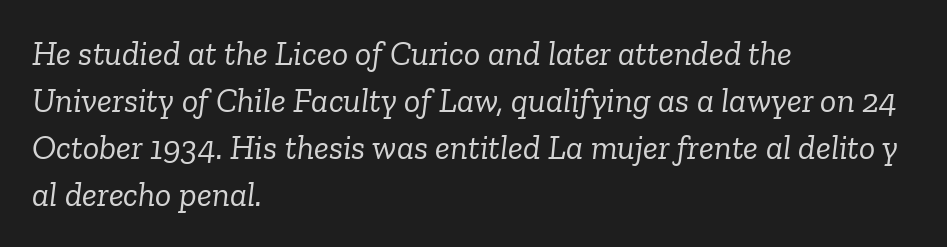
Q: Is the text bold? A: No.
Q: Is the text italic (slanted)? A: Yes, it leans right by about 6 degrees.
Q: Is the typeface a serif or a sans-serif typeface? A: Serif.
Q: Is the text underlined? A: No.
Q: How is the paragraph aligned? A: Left-aligned.
Q: Is the spacing between letters normal or unusually wide? A: Normal.
Q: Is the spacing between lines tight, normal or loose? A: Normal.
Q: Width (condensed, normal, or wide)? A: Normal.
Q: Stroke contrast? A: Low.
Q: x-height? A: Medium.
Q: Monospaced? A: No.
